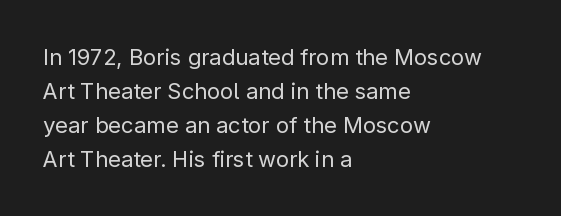
Q: Is the text bold? A: No.
Q: Is the text italic (slanted)? A: No, it is upright.
Q: Is the text underlined? A: No.
Q: How is the paragraph aligned? A: Left-aligned.
Q: Is the spacing between letters normal or unusually wide? A: Normal.
Q: Is the spacing between lines tight, normal or loose? A: Normal.
